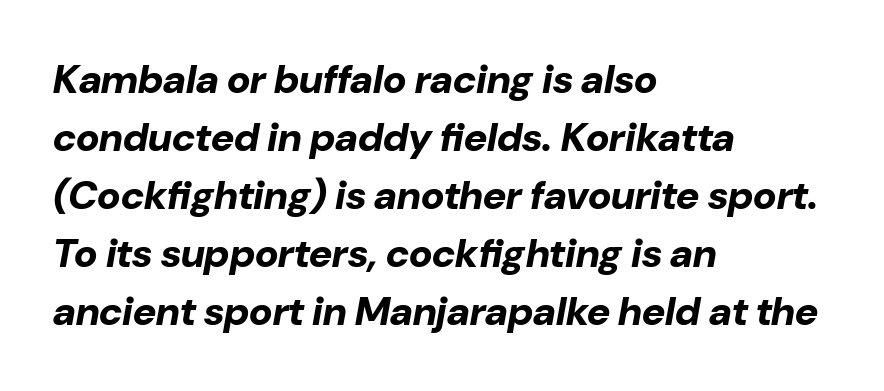
{"italic": "yes", "lean": "right", "slant_degrees": 10, "bold": "yes", "weight": "bold", "width": "normal", "stroke_contrast": "low", "x_height": "medium", "monospaced": "no", "underline": "no", "align": "left", "line_spacing": "normal", "line_spacing_ratio": 1.45, "letter_spacing": "normal", "letter_spacing_em": 0.0, "glyph_px": 40}
